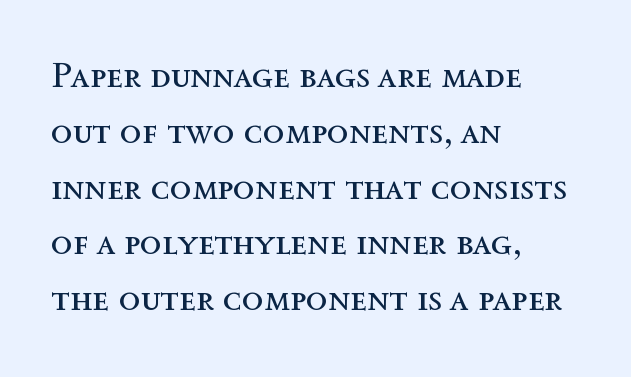
{"italic": "no", "bold": "no", "weight": "regular", "width": "normal", "x_height": "medium", "monospaced": "no", "underline": "no", "align": "left", "line_spacing": "normal", "line_spacing_ratio": 1.55, "letter_spacing": "normal", "letter_spacing_em": 0.0, "glyph_px": 36}
